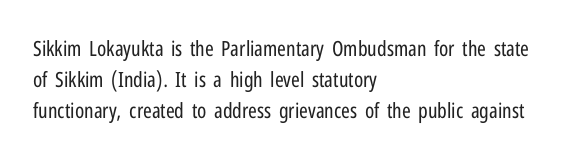
If you drew a line through each stem, it would be perfectly vertical. Leftover space on each line is placed entirely after the last word. The vertical gap from one line to the next is medium. The specimen omits any rule beneath the text block's lines.
